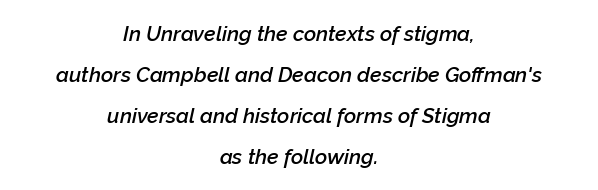
The image shows 21 px text type, italic (leaning right); set centered, loose line spacing (1.95x), normal letter spacing, not underlined.
